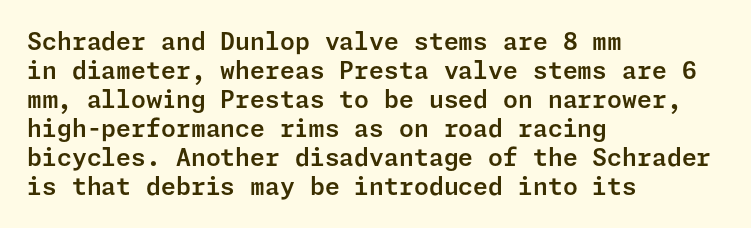
Q: Is the text italic (slanted)? A: No, it is upright.
Q: Is the text underlined? A: No.
Q: How is the paragraph aligned? A: Left-aligned.
Q: Is the spacing between letters normal or unusually wide? A: Normal.
